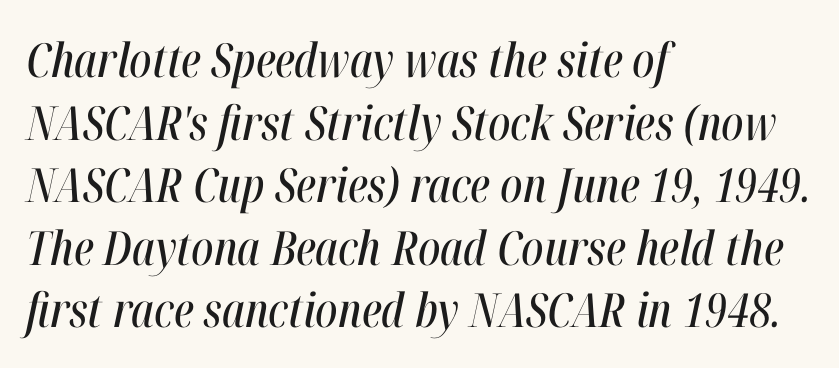
Successive baselines arrive at the customary interval. Students, note that the glyphs here touch the page at normal intervals. Italic: yes, the glyphs are oblique. Compared with a centered layout, this one pins lines to the left instead. The face used here is proportionally spaced, like ordinary book or web type.
